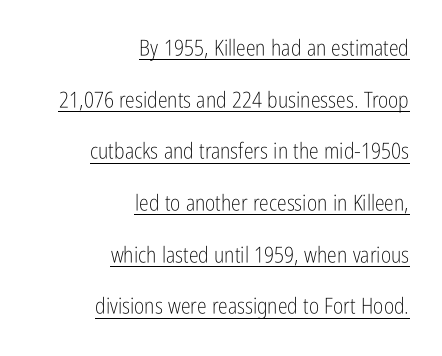
Q: Is the text bold? A: No.
Q: Is the text italic (slanted)? A: No, it is upright.
Q: Is the text underlined? A: Yes.
Q: How is the paragraph aligned? A: Right-aligned.
Q: Is the spacing between letters normal or unusually wide? A: Normal.
Q: Is the spacing between lines tight, normal or loose? A: Loose.
